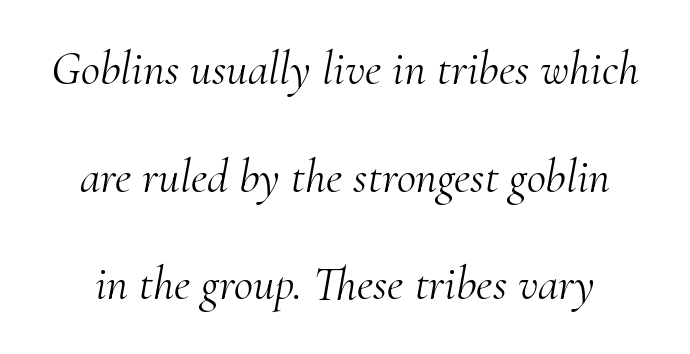
{"serif": "yes", "italic": "yes", "lean": "right", "slant_degrees": 10, "bold": "no", "weight": "light", "width": "normal", "stroke_contrast": "medium", "x_height": "small", "monospaced": "no", "underline": "no", "line_spacing": "loose", "line_spacing_ratio": 2.29, "letter_spacing": "normal", "letter_spacing_em": 0.0, "glyph_px": 47}
